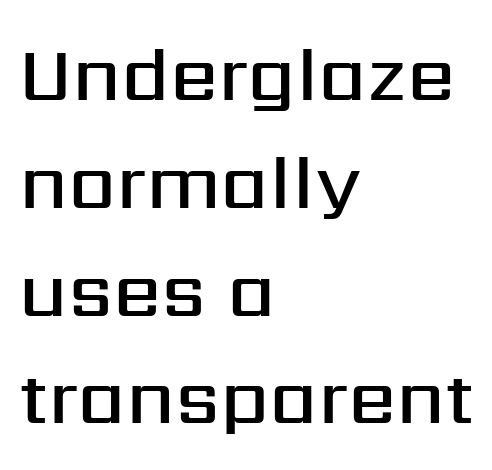
What weight is shown? A semibold, between regular and bold. What's the leading like? Ordinary, nothing unusual. The rendering uses natural spacing where letterforms have individual widths. The specimen reads as upright at a glance. A classic flush-left, rag-right setting is used for this passage.
